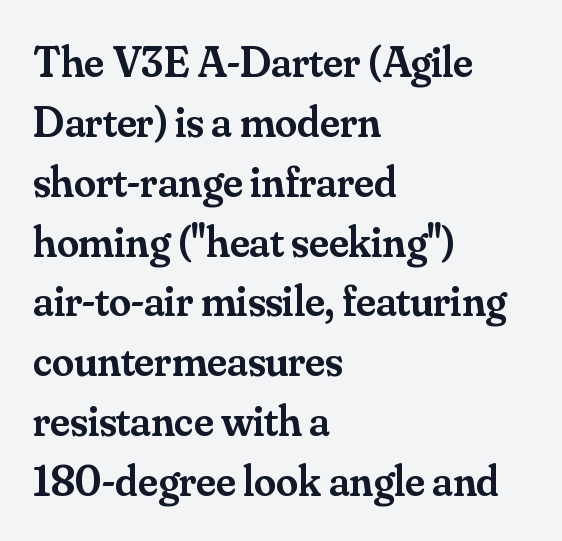
The image shows 44 px semibold serif type, upright; set left-aligned, normal line spacing (1.36x), normal letter spacing, not underlined; medium stroke contrast and a small x-height.
